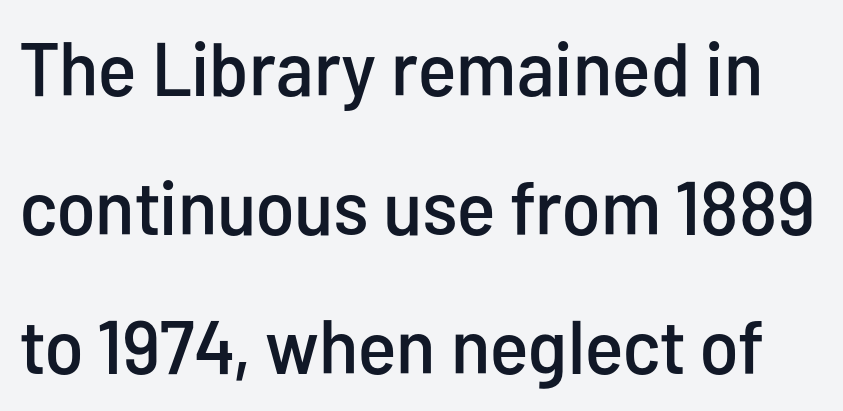
These lines are rendered in a variable-pitch font. The axis of the letterforms is exactly vertical. The passage shown is typeset with a sans-serif family. The type is set solid horizontally, with unmodified tracking. Beneath every word, the page is bare.
